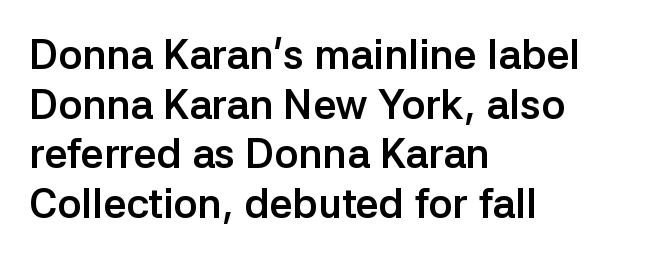
Q: Is the text bold? A: Yes.
Q: Is the text italic (slanted)? A: No, it is upright.
Q: Is the typeface a serif or a sans-serif typeface? A: Sans-serif.
Q: Is the text underlined? A: No.
Q: How is the paragraph aligned? A: Left-aligned.
Q: Is the spacing between letters normal or unusually wide? A: Normal.
Q: Width (condensed, normal, or wide)? A: Normal.
Q: Stroke contrast? A: Low.
Q: x-height? A: Medium.
Q: Monospaced? A: No.
